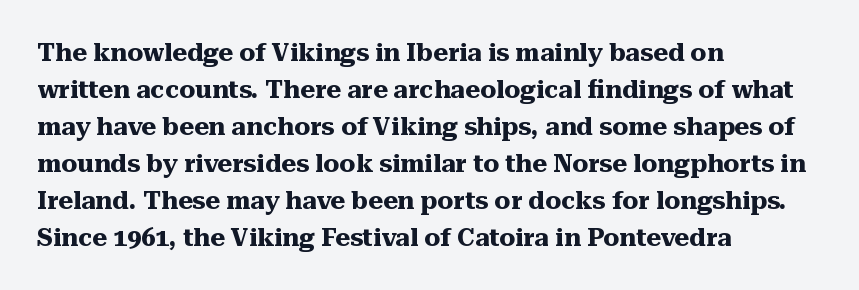
Horizontally, the lines are justified to the leading edge only. These words are printed bold, with thick strokes throughout. These lines sit exactly where default settings would place them. Every character sits straight up, as roman type does. Beneath every word, the page is bare.
